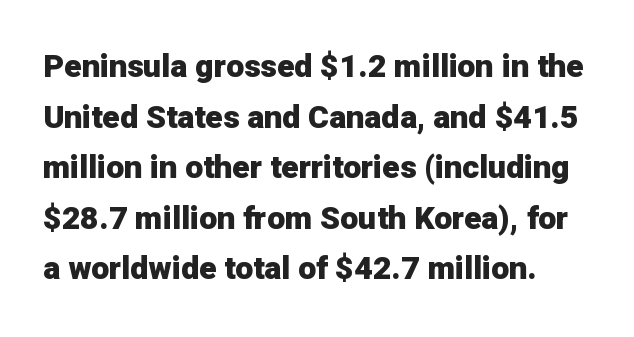
The image shows 32 px heavy sans-serif type, upright; set normal line spacing (1.58x), normal letter spacing, not underlined; low stroke contrast and a medium x-height.
